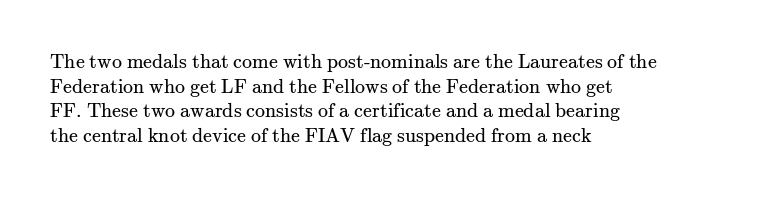
Q: Is the text bold? A: No.
Q: Is the text italic (slanted)? A: No, it is upright.
Q: Is the text underlined? A: No.
Q: How is the paragraph aligned? A: Left-aligned.
Q: Is the spacing between letters normal or unusually wide? A: Normal.
